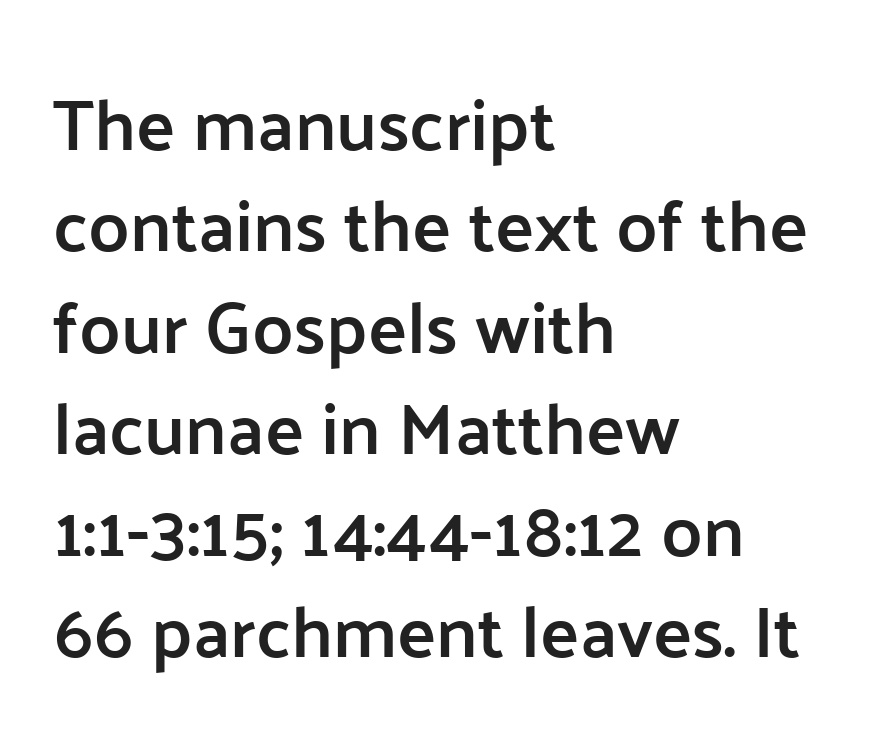
The lines in this sample share a left origin and differ only in where they stop. Quick note: not italic, upright. Slightly chunky letters — semibold, I'd say, not full bold. Words appear dense and cohesive because spacing is normal. The designer left line spacing at the default.
